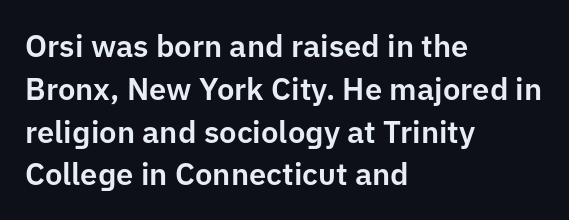
{"serif": "no", "italic": "no", "width": "normal", "stroke_contrast": "low", "x_height": "medium", "monospaced": "no", "underline": "no", "align": "left", "line_spacing": "normal", "line_spacing_ratio": 1.38, "letter_spacing": "normal", "letter_spacing_em": 0.0, "glyph_px": 31}
